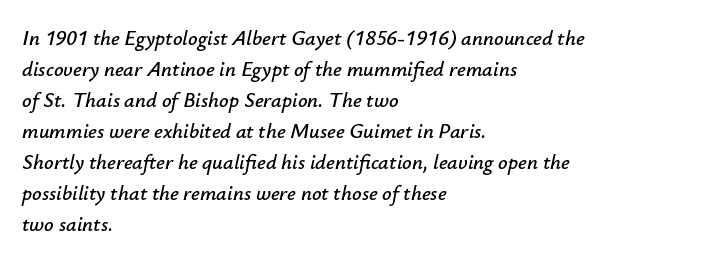
{"italic": "yes", "lean": "right", "slant_degrees": 12, "underline": "no", "align": "left", "line_spacing": "normal", "line_spacing_ratio": 1.48, "letter_spacing": "normal", "letter_spacing_em": 0.0, "glyph_px": 21}
